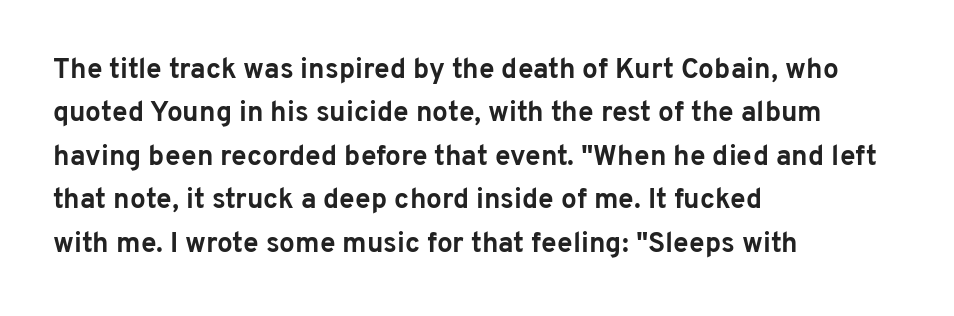
This sample uses plain, unmodified letter spacing. Pretty heavy lettering here — definitely bold. Descenders are the only things crossing below the line. I'd call this a sans setting — the letters go barefoot. Characters remain perfectly vertical along every line. Horizontally, the lines are justified to the leading edge only.
